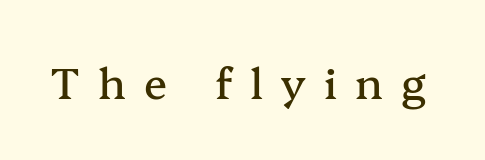
{"serif": "yes", "italic": "no", "width": "normal", "stroke_contrast": "medium", "x_height": "medium", "monospaced": "no", "underline": "no", "letter_spacing": "wide", "letter_spacing_em": 0.42, "glyph_px": 43}
